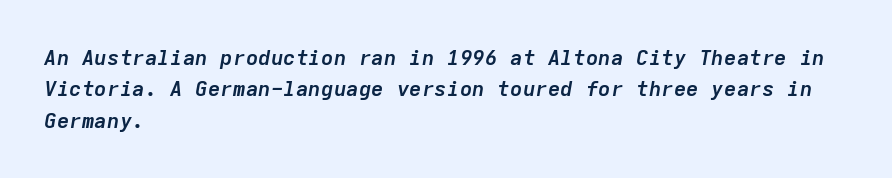
{"italic": "yes", "lean": "right", "slant_degrees": 9, "bold": "yes", "underline": "no", "align": "left", "line_spacing": "normal", "line_spacing_ratio": 1.49, "letter_spacing": "normal", "letter_spacing_em": 0.0, "glyph_px": 21}
